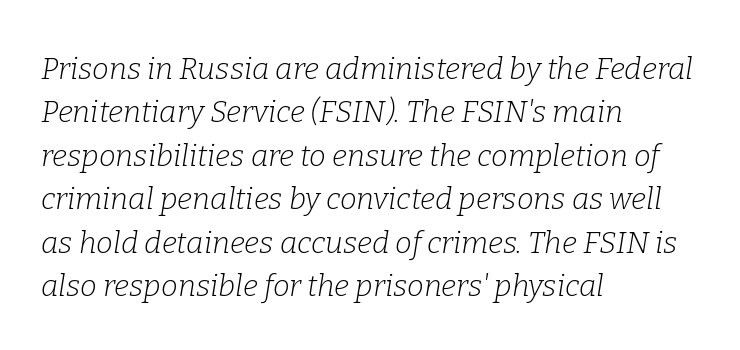
Typographically, this falls in the serif category. Stems here are at most as thick as an everyday book face. Whoever set this chose a conventional vertical rhythm. Looks like regular typesetting: each glyph gets only the width it needs. Would a proofreader flag this as italicized? Yes. The horizontal fit of the characters is conventional and even.
